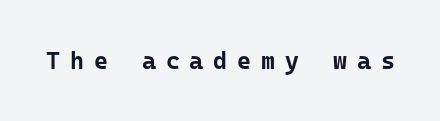
The image shows 24 px bold type, upright; set unusually wide letter spacing (+0.41 em), not underlined.
